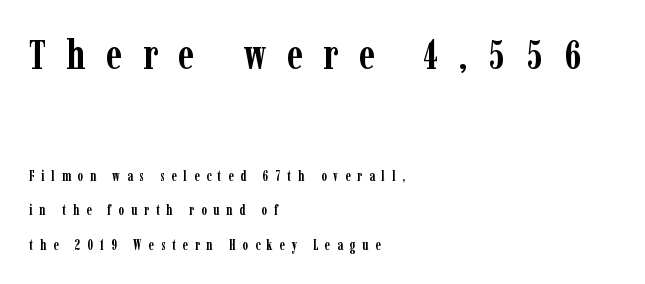
Q: Is the text bold? A: Yes.
Q: Is the text italic (slanted)? A: No, it is upright.
Q: Is the typeface a serif or a sans-serif typeface? A: Serif.
Q: Is the text underlined? A: No.
Q: How is the paragraph aligned? A: Left-aligned.
Q: Is the spacing between letters normal or unusually wide? A: Unusually wide.
Q: Is the spacing between lines tight, normal or loose? A: Loose.
Q: Which block of text is set in a larger size, the first (top) or the second (bottom)? A: The first (top) one.
Q: Width (condensed, normal, or wide)? A: Condensed.
Q: Stroke contrast? A: Low.
Q: x-height? A: Medium.
Q: Monospaced? A: No.
